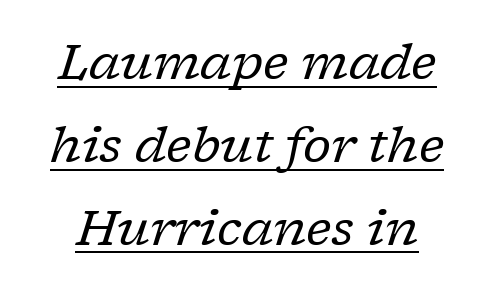
Q: Is the text bold? A: No.
Q: Is the text italic (slanted)? A: Yes, it leans right by about 17 degrees.
Q: Is the typeface a serif or a sans-serif typeface? A: Serif.
Q: Is the text underlined? A: Yes.
Q: Is the spacing between letters normal or unusually wide? A: Normal.
Q: Is the spacing between lines tight, normal or loose? A: Normal.
Q: Width (condensed, normal, or wide)? A: Normal.
Q: Stroke contrast? A: Low.
Q: x-height? A: Medium.
Q: Monospaced? A: No.
